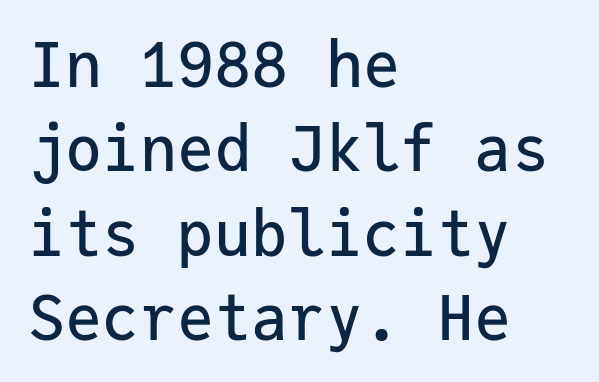
{"serif": "no", "italic": "no", "width": "normal", "stroke_contrast": "low", "x_height": "medium", "monospaced": "yes", "underline": "no", "align": "left", "line_spacing": "normal", "line_spacing_ratio": 1.36, "letter_spacing": "normal", "letter_spacing_em": 0.0, "glyph_px": 62}
